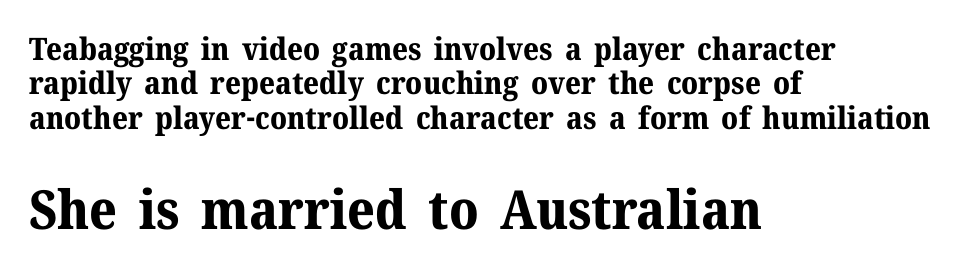
{"serif": "yes", "italic": "no", "bold": "yes", "weight": "bold", "width": "normal", "stroke_contrast": "medium", "x_height": "medium", "monospaced": "no", "underline": "no", "align": "left", "line_spacing": "tight", "line_spacing_ratio": 1.11, "letter_spacing": "normal", "letter_spacing_em": 0.0, "larger_block": "second", "size_ratio": 1.74, "glyph_px": 54}
